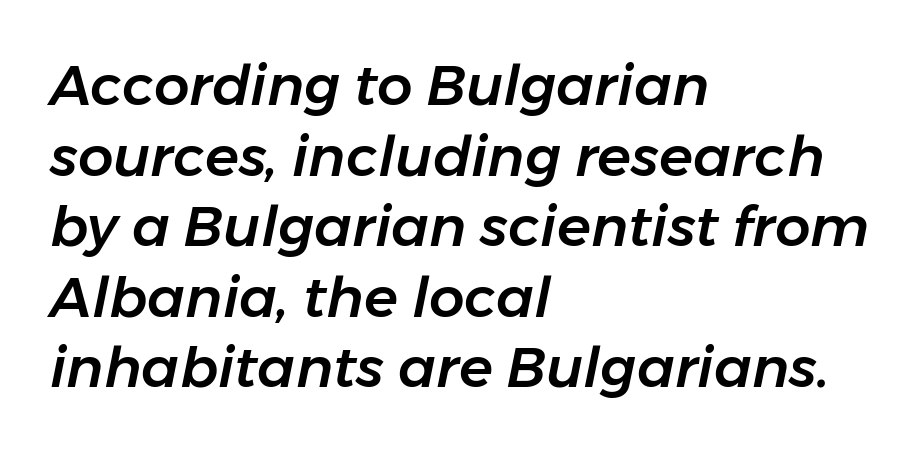
The image shows 56 px text type, italic (leaning right); set left-aligned, normal line spacing (1.26x), normal letter spacing, not underlined; low stroke contrast and a medium x-height.
